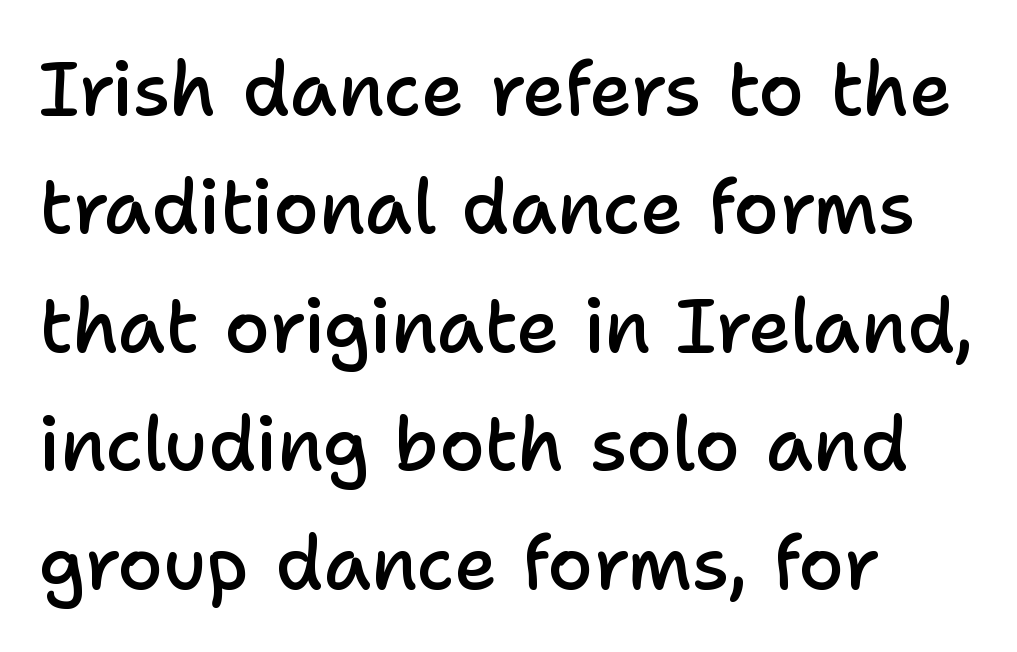
The image shows 74 px semibold sans-serif type, upright; set left-aligned, normal line spacing (1.6x), normal letter spacing, not underlined; low stroke contrast and a medium x-height.
